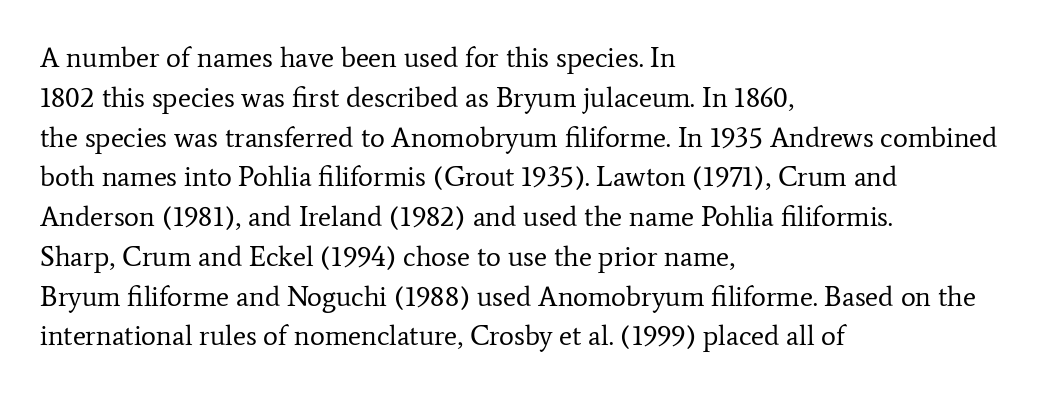
The line texture is even and compact thanks to regular tracking. Bare-footed words on every line. Every row of glyphs begins at an identical x-position on the left. Honestly, the row spacing looks completely unremarkable.
